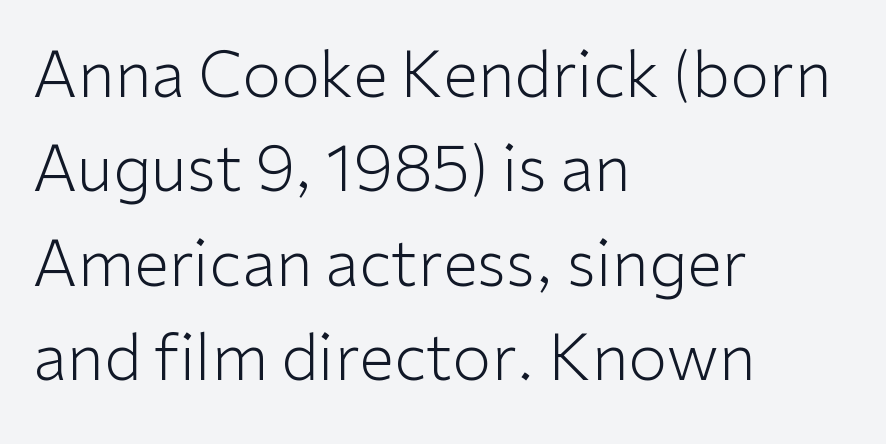
{"serif": "no", "italic": "no", "bold": "no", "weight": "light", "width": "normal", "stroke_contrast": "low", "x_height": "medium", "monospaced": "no", "underline": "no", "align": "left", "line_spacing": "normal", "line_spacing_ratio": 1.5, "letter_spacing": "normal", "letter_spacing_em": 0.0, "glyph_px": 63}
